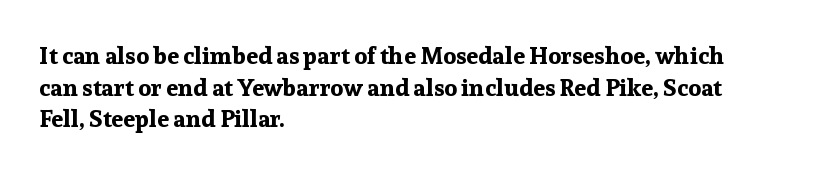
{"italic": "no", "bold": "yes", "underline": "no", "align": "left", "line_spacing": "normal", "line_spacing_ratio": 1.32, "letter_spacing": "normal", "letter_spacing_em": 0.0, "glyph_px": 24}
